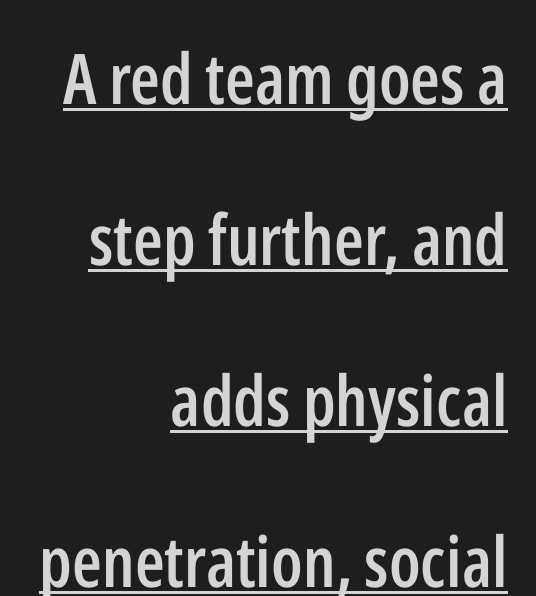
Q: Is the text bold? A: Semi-bold.
Q: Is the text italic (slanted)? A: No, it is upright.
Q: Is the typeface a serif or a sans-serif typeface? A: Sans-serif.
Q: Is the text underlined? A: Yes.
Q: How is the paragraph aligned? A: Right-aligned.
Q: Is the spacing between letters normal or unusually wide? A: Normal.
Q: Is the spacing between lines tight, normal or loose? A: Loose.
Q: Width (condensed, normal, or wide)? A: Condensed.
Q: Stroke contrast? A: Low.
Q: x-height? A: Medium.
Q: Monospaced? A: No.
